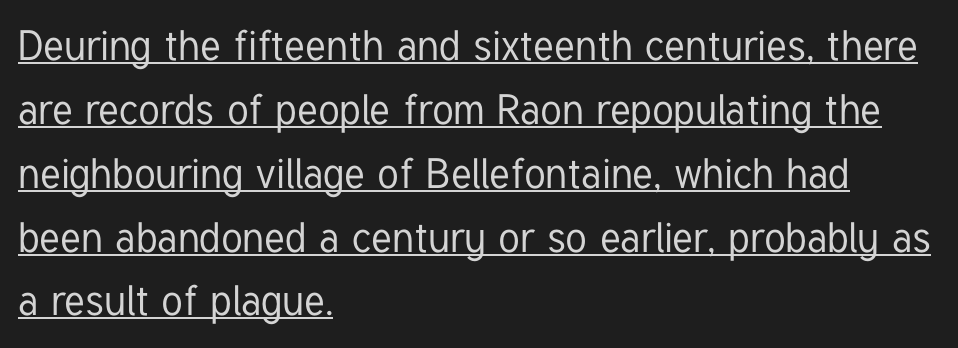
Q: Is the text italic (slanted)? A: No, it is upright.
Q: Is the typeface a serif or a sans-serif typeface? A: Sans-serif.
Q: Is the text underlined? A: Yes.
Q: How is the paragraph aligned? A: Left-aligned.
Q: Is the spacing between letters normal or unusually wide? A: Normal.
Q: Is the spacing between lines tight, normal or loose? A: Normal.
Q: Width (condensed, normal, or wide)? A: Condensed.
Q: Stroke contrast? A: Low.
Q: x-height? A: Medium.
Q: Monospaced? A: No.
